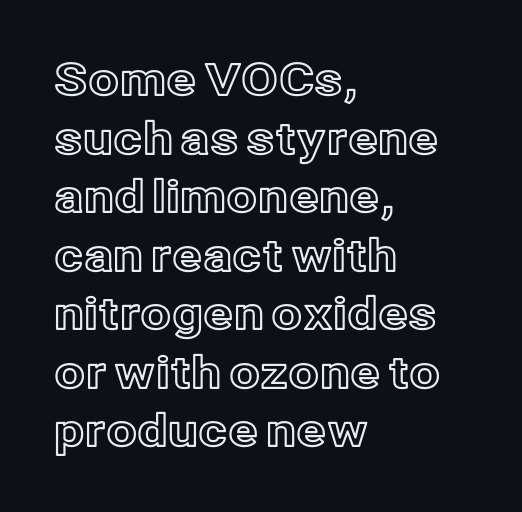
The image shows 44 px text type, upright; set left-aligned, normal line spacing (1.33x), normal letter spacing, not underlined; a medium x-height.
